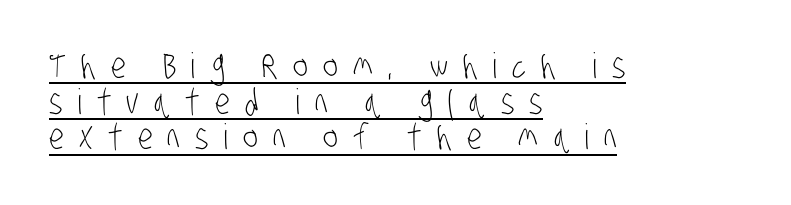
The image shows 35 px light, condensed sans-serif type; set left-aligned, tight line spacing (1.02x), unusually wide letter spacing (+0.43 em), underlined; low stroke contrast and a large x-height.
